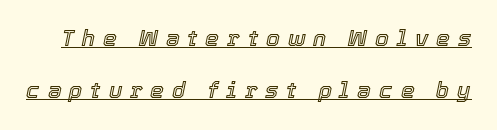
The lettering tilts uniformly, giving the passage an italic look. These characters rest on top of a visible drawn line. Observe the wide spacing: letters keep a clear distance from each other. Regarding leading, the lines here are spaced well apart.
